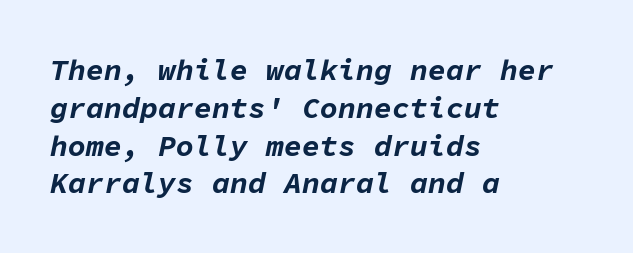
The setting favours the left margin, as ordinary paragraphs usually do. Standard letterfit; no display-style spreading of the glyphs. Descender tails drop into unmarked territory. One glance says typical: line gaps are just what's usual.
